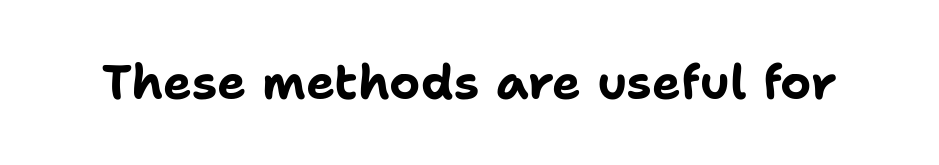
{"serif": "no", "italic": "no", "bold": "yes", "weight": "bold", "width": "normal", "stroke_contrast": "low", "x_height": "medium", "monospaced": "no", "underline": "no", "letter_spacing": "normal", "letter_spacing_em": 0.0, "glyph_px": 48}
